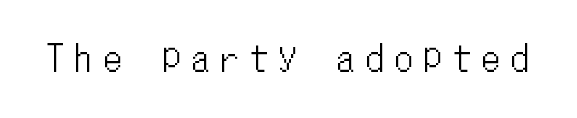
The image shows 35 px condensed type, upright, monospaced; set unusually wide letter spacing (+0.33 em), not underlined; low stroke contrast and a medium x-height.
